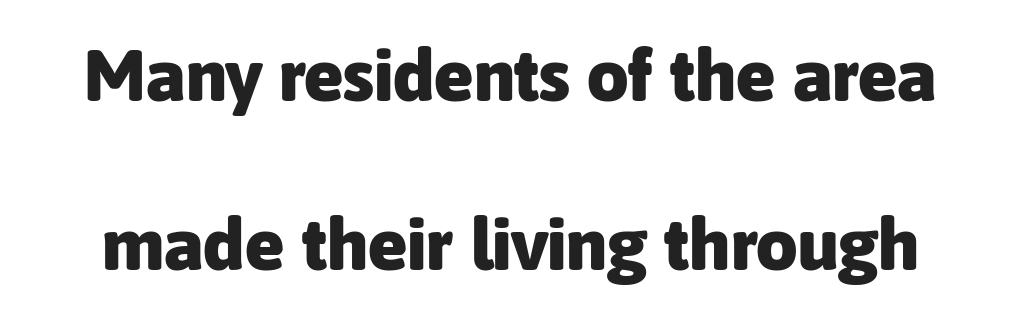
{"serif": "no", "italic": "no", "bold": "yes", "weight": "heavy", "width": "normal", "stroke_contrast": "low", "x_height": "medium", "monospaced": "no", "underline": "no", "line_spacing": "loose", "line_spacing_ratio": 2.31, "letter_spacing": "normal", "letter_spacing_em": 0.0, "glyph_px": 73}
